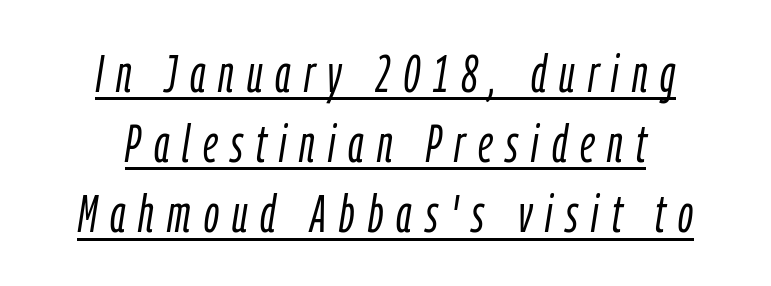
{"italic": "yes", "lean": "right", "slant_degrees": 9, "bold": "no", "weight": "light", "width": "condensed", "stroke_contrast": "low", "x_height": "medium", "monospaced": "no", "underline": "yes", "align": "center", "line_spacing": "normal", "line_spacing_ratio": 1.35, "letter_spacing": "wide", "letter_spacing_em": 0.25, "glyph_px": 52}
